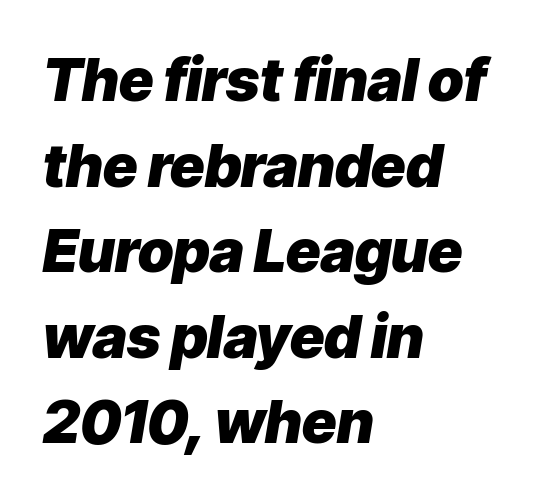
Q: Is the text bold? A: Yes.
Q: Is the text italic (slanted)? A: Yes, it leans right by about 9 degrees.
Q: Is the text underlined? A: No.
Q: How is the paragraph aligned? A: Left-aligned.
Q: Is the spacing between letters normal or unusually wide? A: Normal.
Q: Is the spacing between lines tight, normal or loose? A: Normal.
Q: Width (condensed, normal, or wide)? A: Normal.
Q: Stroke contrast? A: Low.
Q: x-height? A: Medium.
Q: Monospaced? A: No.
